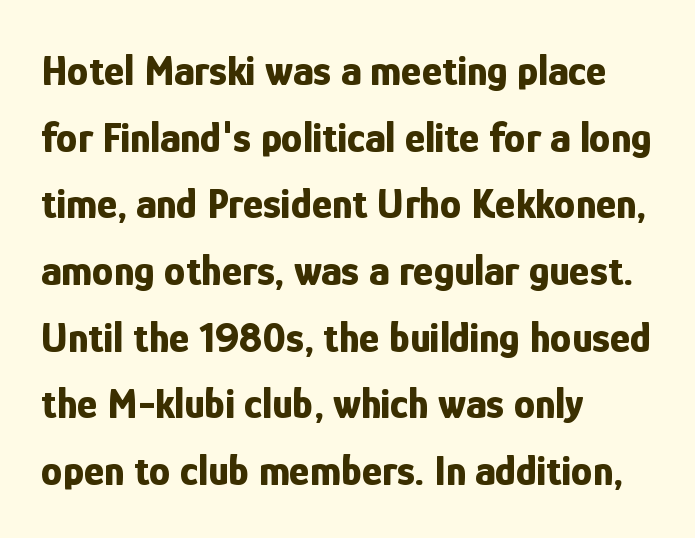
{"serif": "no", "italic": "no", "bold": "yes", "weight": "bold", "width": "condensed", "stroke_contrast": "low", "x_height": "medium", "monospaced": "no", "underline": "no", "align": "left", "line_spacing": "normal", "line_spacing_ratio": 1.55, "letter_spacing": "normal", "letter_spacing_em": 0.0, "glyph_px": 43}
